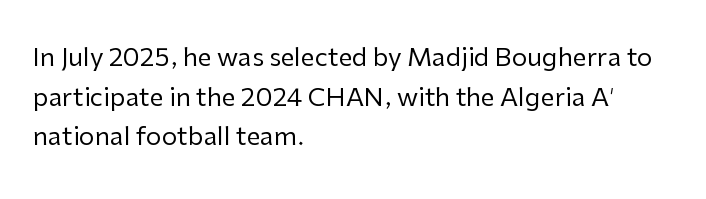
No italicization has been applied; the sample stays upright. Which margin do the lines hug? The left one — the right edge is uneven. Interline gaps are of average width in this sample. Descender tails drop into unmarked territory.
